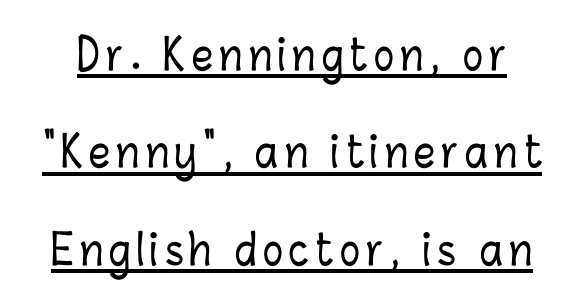
You can tell it's not italic because the verticals are truly vertical. The rendering uses a large line-height, opening up the rows. A baseline rule has been typeset under these characters. Do the characters align in a grid? No, the font is proportional.
